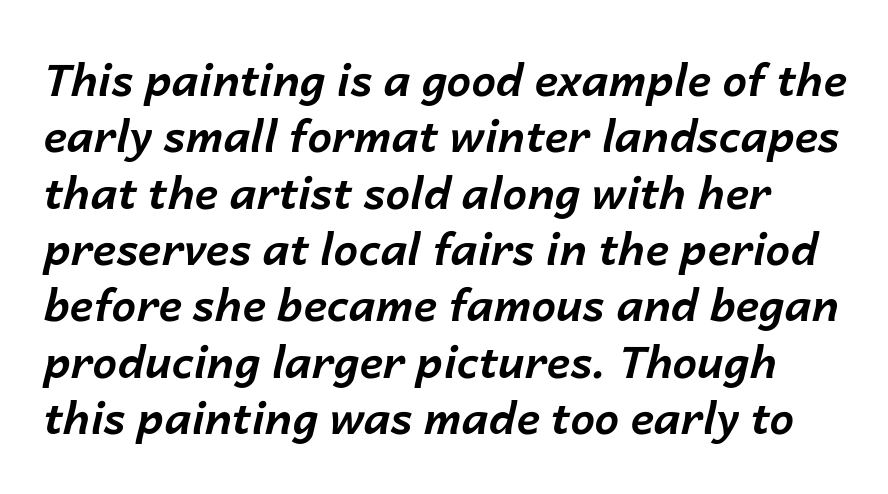
Q: Is the text bold? A: Yes.
Q: Is the text italic (slanted)? A: Yes, it leans right by about 14 degrees.
Q: Is the text underlined? A: No.
Q: Is the spacing between letters normal or unusually wide? A: Normal.
Q: Is the spacing between lines tight, normal or loose? A: Normal.
Q: Width (condensed, normal, or wide)? A: Normal.
Q: Stroke contrast? A: Low.
Q: x-height? A: Medium.
Q: Monospaced? A: No.
